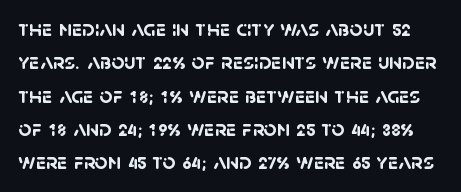
{"bold": "yes", "underline": "no", "line_spacing": "normal", "line_spacing_ratio": 1.45, "letter_spacing": "normal", "letter_spacing_em": 0.0, "glyph_px": 23}
